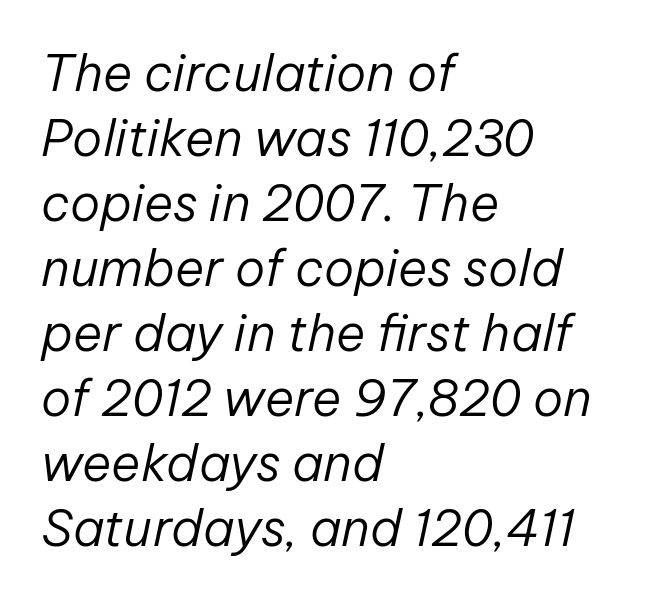
{"italic": "yes", "lean": "right", "slant_degrees": 12, "bold": "no", "weight": "regular", "width": "normal", "stroke_contrast": "low", "x_height": "medium", "monospaced": "no", "underline": "no", "align": "left", "line_spacing": "normal", "line_spacing_ratio": 1.3, "letter_spacing": "normal", "letter_spacing_em": 0.0, "glyph_px": 50}
